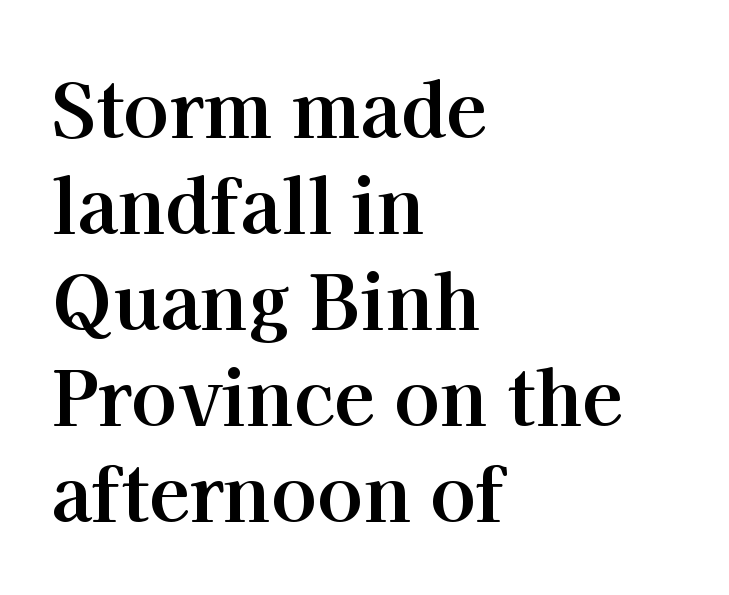
{"serif": "yes", "italic": "no", "bold": "yes", "weight": "bold", "width": "normal", "stroke_contrast": "high", "x_height": "medium", "monospaced": "no", "underline": "no", "align": "left", "line_spacing": "normal", "line_spacing_ratio": 1.28, "letter_spacing": "normal", "letter_spacing_em": 0.0, "glyph_px": 75}
